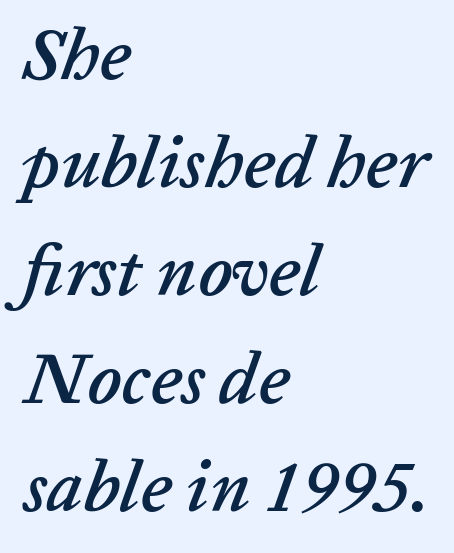
Does the leading feel generous? No, just average. Spacing between characters is what you'd get straight out of the box. Unmarked baselines from the first word to the last. Do the characters align in a grid? No, the font is proportional. Italic? Definitely — the glyphs are oblique. The setting favours the left margin, as ordinary paragraphs usually do.
